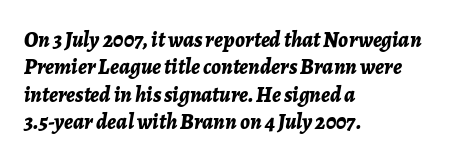
{"italic": "yes", "lean": "right", "slant_degrees": 7, "bold": "yes", "underline": "no", "align": "left", "line_spacing_ratio": 1.24, "letter_spacing": "normal", "letter_spacing_em": 0.0, "glyph_px": 22}
